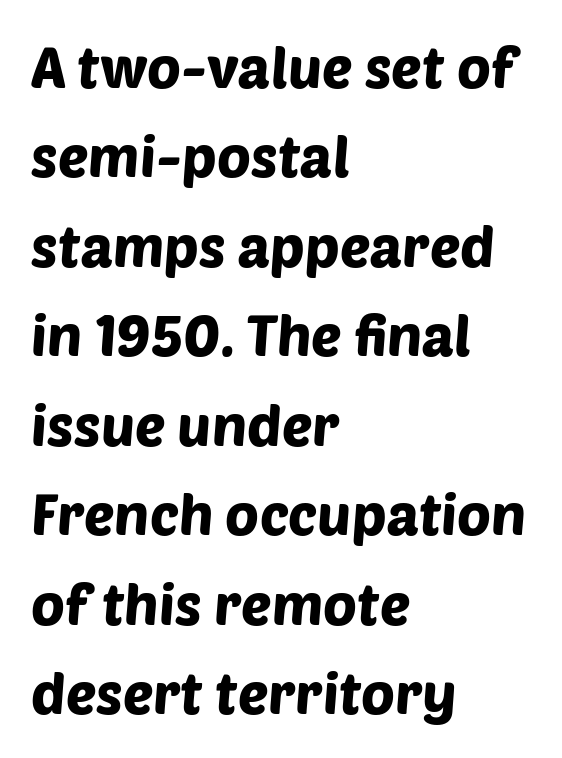
The image shows 57 px sans-serif type; set left-aligned, normal line spacing (1.57x), normal letter spacing, not underlined; low stroke contrast and a large x-height.
